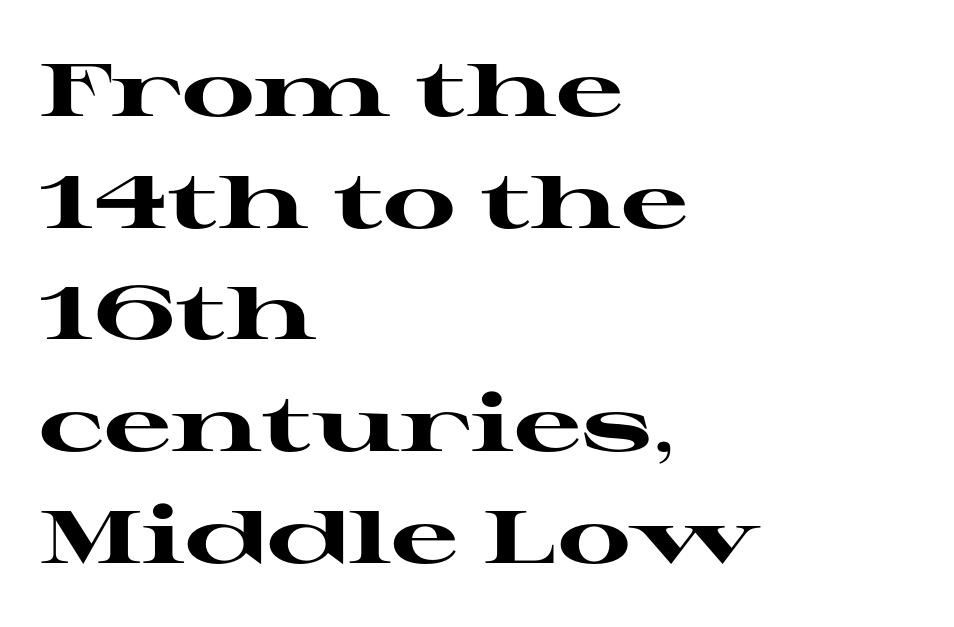
Q: Is the text bold? A: Yes.
Q: Is the text italic (slanted)? A: No, it is upright.
Q: Is the typeface a serif or a sans-serif typeface? A: Serif.
Q: Is the text underlined? A: No.
Q: How is the paragraph aligned? A: Left-aligned.
Q: Is the spacing between letters normal or unusually wide? A: Normal.
Q: Is the spacing between lines tight, normal or loose? A: Normal.
Q: Width (condensed, normal, or wide)? A: Wide.
Q: Stroke contrast? A: High.
Q: x-height? A: Medium.
Q: Monospaced? A: No.
